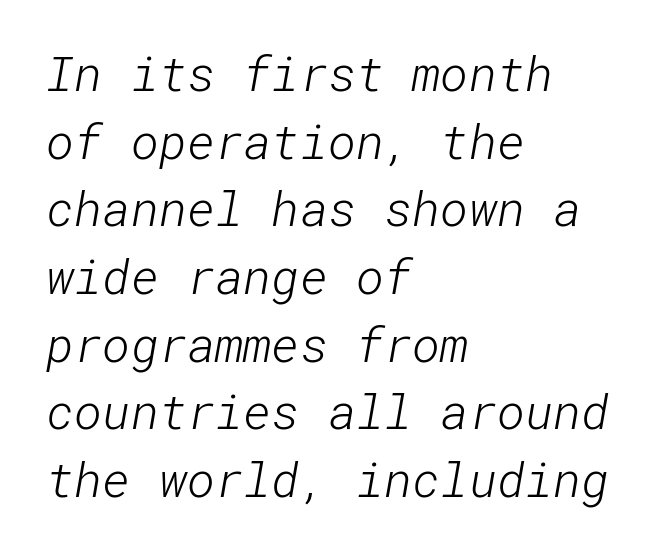
{"serif": "no", "bold": "no", "weight": "light", "width": "normal", "stroke_contrast": "low", "x_height": "medium", "underline": "no", "align": "left", "line_spacing": "normal", "line_spacing_ratio": 1.41, "letter_spacing": "normal", "letter_spacing_em": 0.0, "glyph_px": 48}
